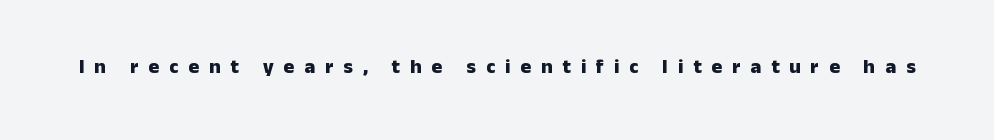
The image shows 20 px bold type, upright; set unusually wide letter spacing (+0.5 em), not underlined.
